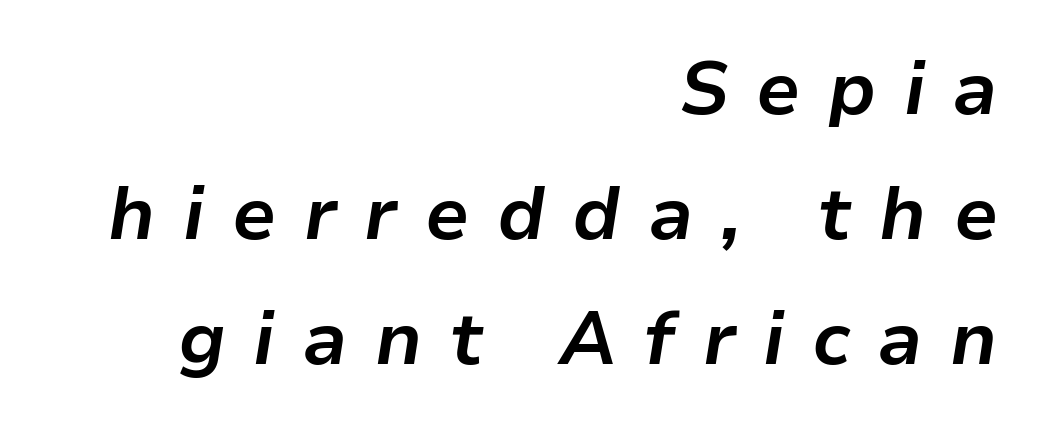
Inter-character spacing is expanded well beyond the font's built-in metrics. Strong, thick strokes mark this as bold type. Every character sits at an angle, as italics do. Spacing verdict: proportional, widths tailored to each character. Students, observe: this is what conventionally led text looks like. Descender tails drop into unmarked territory.
